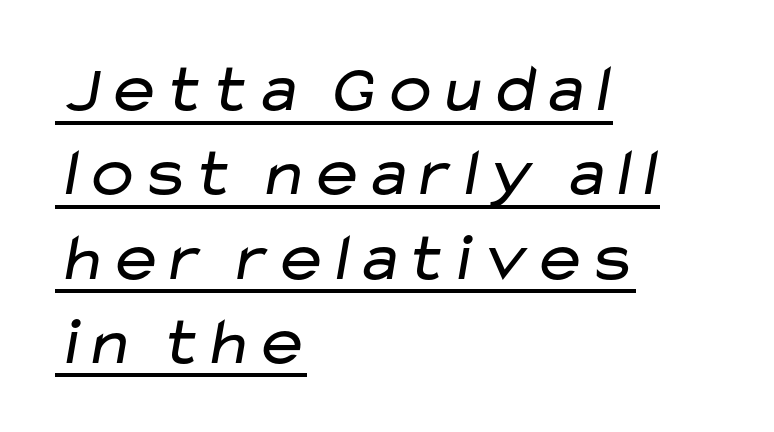
You could not count columns in this text — the font is proportionally spaced. What stands out about the letter spacing? Nothing — it is the standard amount. Font category for this specimen: sans-serif. Teacher's note: observe the even left margin — that is flush-left alignment. These characters rest on top of a visible drawn line.
